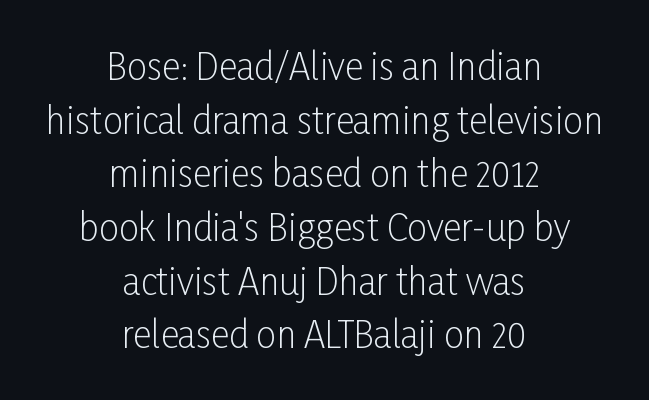
Nothing heavy about these letters — not bold at all. The paragraph has two soft edges and a firm central axis. Is there any slant? The stems are plumb. This sample uses plain, unmodified letter spacing.
